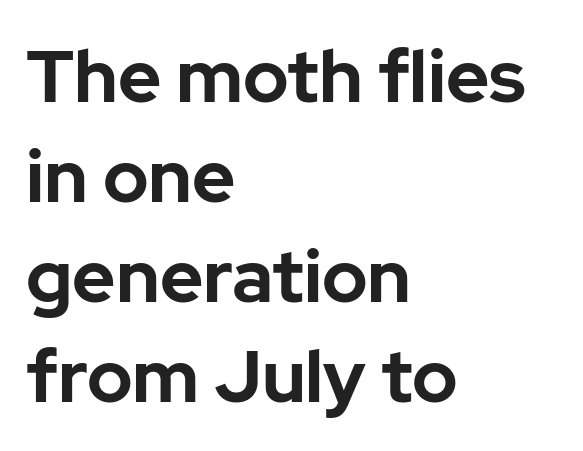
Q: Is the text bold? A: Yes.
Q: Is the text italic (slanted)? A: No, it is upright.
Q: Is the typeface a serif or a sans-serif typeface? A: Sans-serif.
Q: Is the text underlined? A: No.
Q: How is the paragraph aligned? A: Left-aligned.
Q: Is the spacing between letters normal or unusually wide? A: Normal.
Q: Is the spacing between lines tight, normal or loose? A: Normal.
Q: Width (condensed, normal, or wide)? A: Normal.
Q: Stroke contrast? A: Low.
Q: x-height? A: Medium.
Q: Monospaced? A: No.
